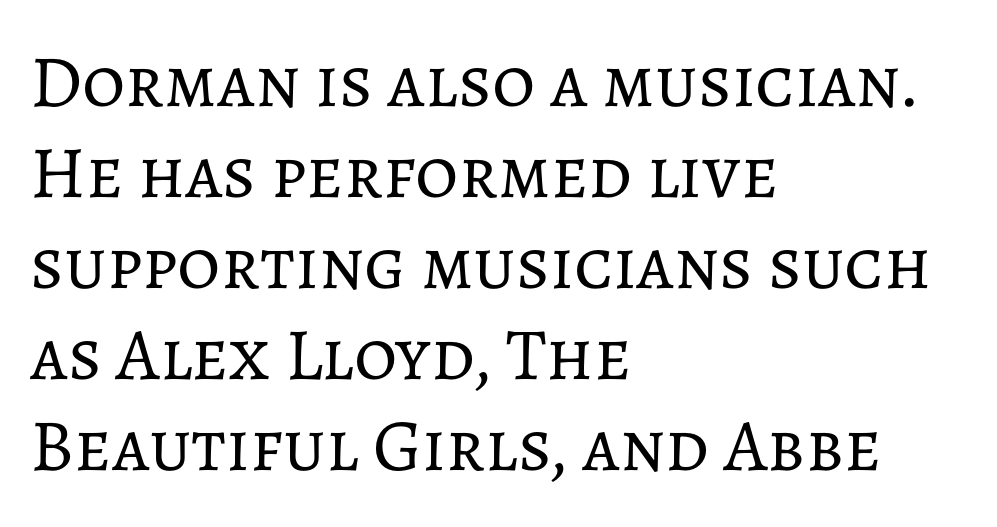
The image shows 74 px regular-weight type, upright; set left-aligned, line spacing 1.23x, normal letter spacing, not underlined; low stroke contrast and a medium x-height.
